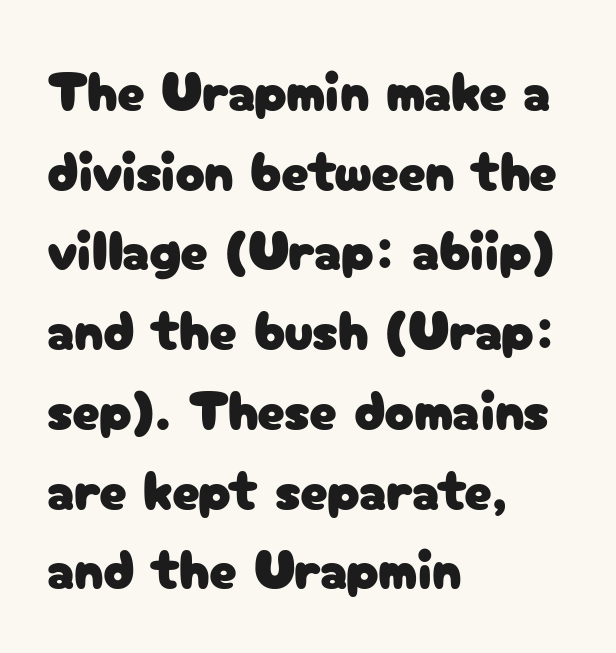
Q: Is the text italic (slanted)? A: No, it is upright.
Q: Is the typeface a serif or a sans-serif typeface? A: Sans-serif.
Q: Is the text underlined? A: No.
Q: How is the paragraph aligned? A: Left-aligned.
Q: Is the spacing between letters normal or unusually wide? A: Normal.
Q: Is the spacing between lines tight, normal or loose? A: Normal.
Q: Width (condensed, normal, or wide)? A: Normal.
Q: Stroke contrast? A: Low.
Q: x-height? A: Medium.
Q: Monospaced? A: No.
